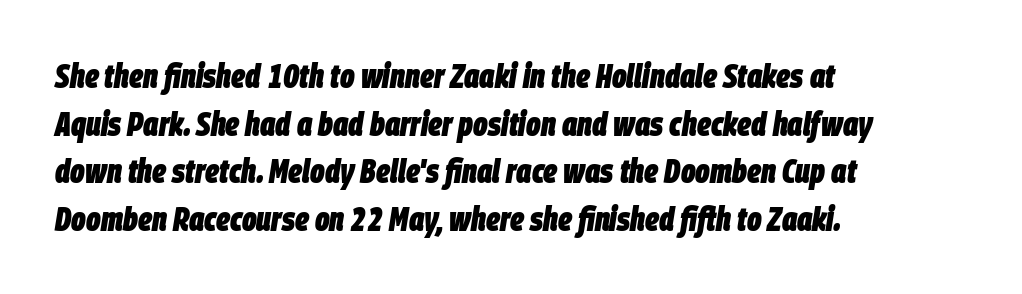
{"italic": "yes", "lean": "right", "slant_degrees": 9, "bold": "yes", "weight": "heavy", "width": "condensed", "stroke_contrast": "low", "x_height": "large", "monospaced": "no", "underline": "no", "align": "left", "line_spacing": "normal", "line_spacing_ratio": 1.4, "letter_spacing": "normal", "letter_spacing_em": 0.0, "glyph_px": 34}
